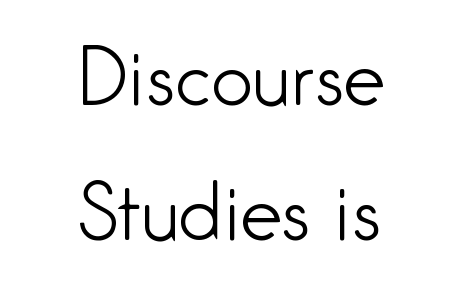
The lines are quadded center. Think standard paragraph weight, or any step lighter than that. No feet cap the strokes, marking this as sans-serif type. The strip under each line holds only bare page.
